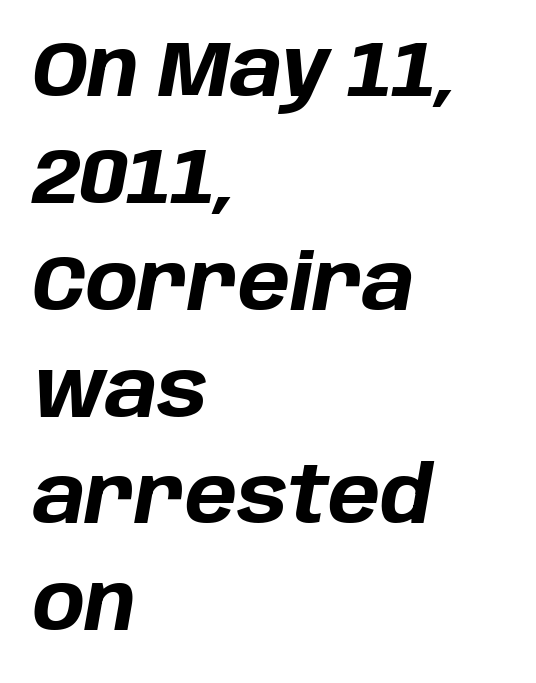
Leading: standard. Reading down the block, your eye returns to a fixed left position each line. A typesetter would mark this as italic. Notice how thick the strokes are: this is what a full bold looks like. This sample has the flowing, uneven cadence of proportional lettering.
